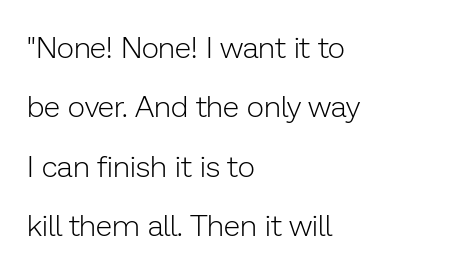
The area under the type is left untouched. Every row of glyphs begins at an identical x-position on the left. Vertical spacing — loose. Unlike a traditional serif, this face leaves its strokes unadorned. Is this a fixed-width face? No — the glyphs have proportional, varying widths.
